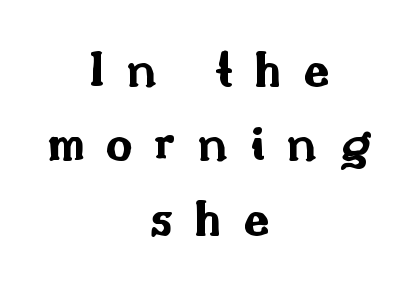
The image shows 52 px bold, wide sans-serif type, upright; set centered, normal line spacing (1.43x), unusually wide letter spacing (+0.42 em), not underlined; medium stroke contrast and a small x-height.
